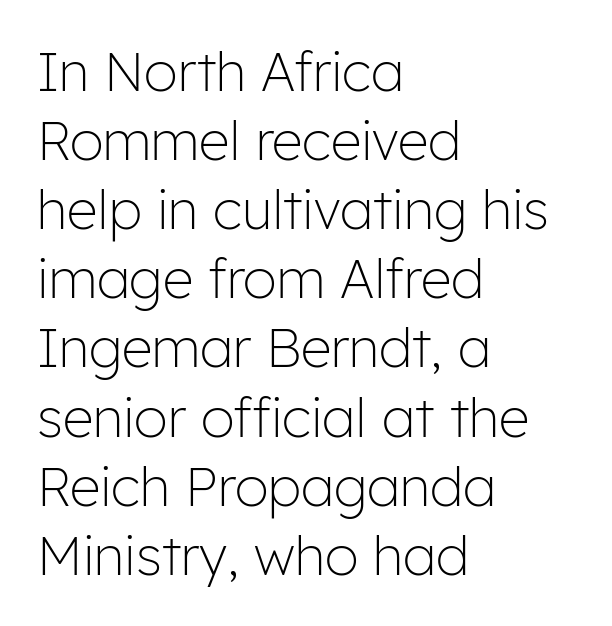
The image shows 54 px light sans-serif type, upright; set left-aligned, normal line spacing (1.28x), normal letter spacing, not underlined; low stroke contrast and a medium x-height.
